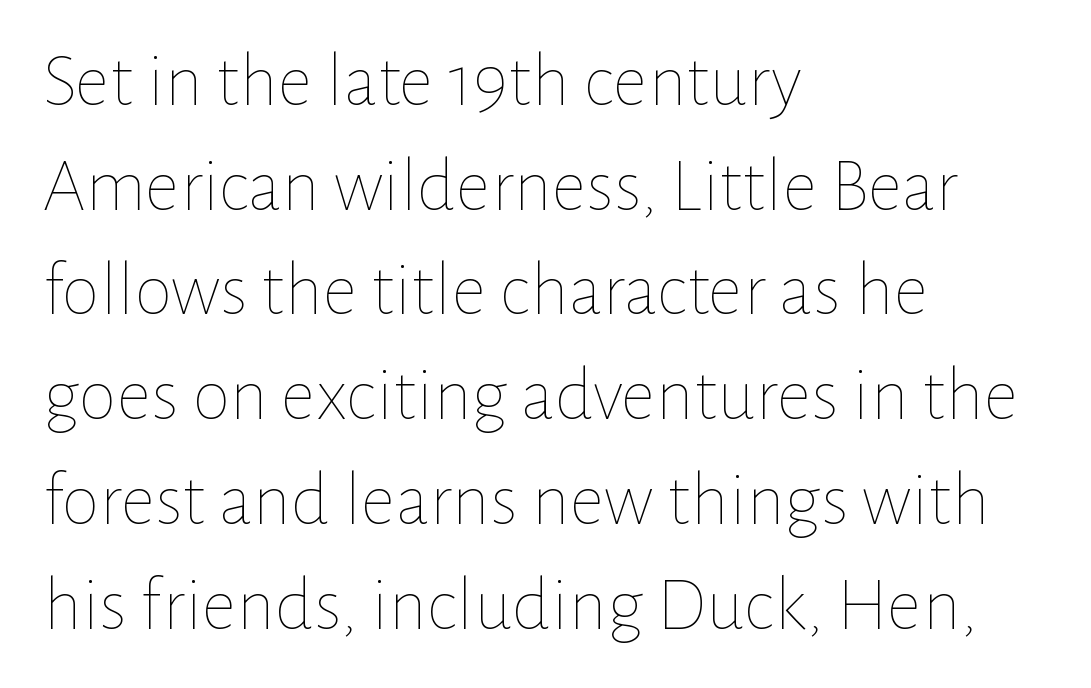
{"italic": "no", "bold": "no", "weight": "thin", "width": "normal", "stroke_contrast": "low", "x_height": "medium", "monospaced": "no", "underline": "no", "align": "left", "line_spacing": "normal", "line_spacing_ratio": 1.36, "letter_spacing": "normal", "letter_spacing_em": 0.0, "glyph_px": 77}
